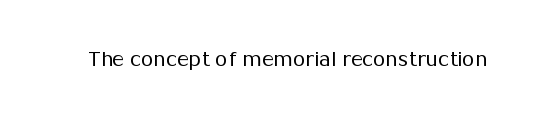
Posture: upright roman. Short note: letters normally spaced. The weight would be labelled regular, book, light, or lighter still. Lines of text with bare space underneath.
